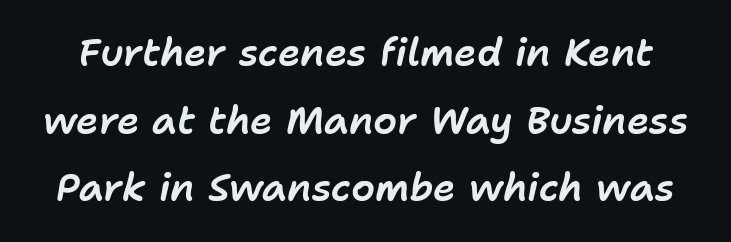
Q: Is the text italic (slanted)? A: Yes, it leans right by about 11 degrees.
Q: Is the text underlined? A: No.
Q: Is the spacing between letters normal or unusually wide? A: Normal.
Q: Width (condensed, normal, or wide)? A: Normal.
Q: Stroke contrast? A: Low.
Q: x-height? A: Medium.
Q: Monospaced? A: No.
